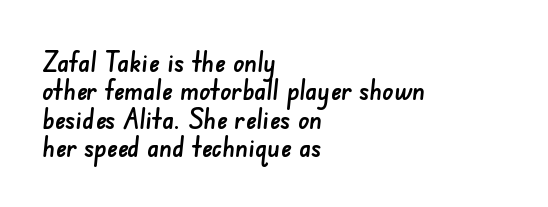
{"serif": "no", "width": "normal", "stroke_contrast": "low", "x_height": "small", "monospaced": "no", "underline": "no", "align": "left", "line_spacing": "tight", "line_spacing_ratio": 1.01, "letter_spacing": "normal", "letter_spacing_em": 0.0, "glyph_px": 28}
